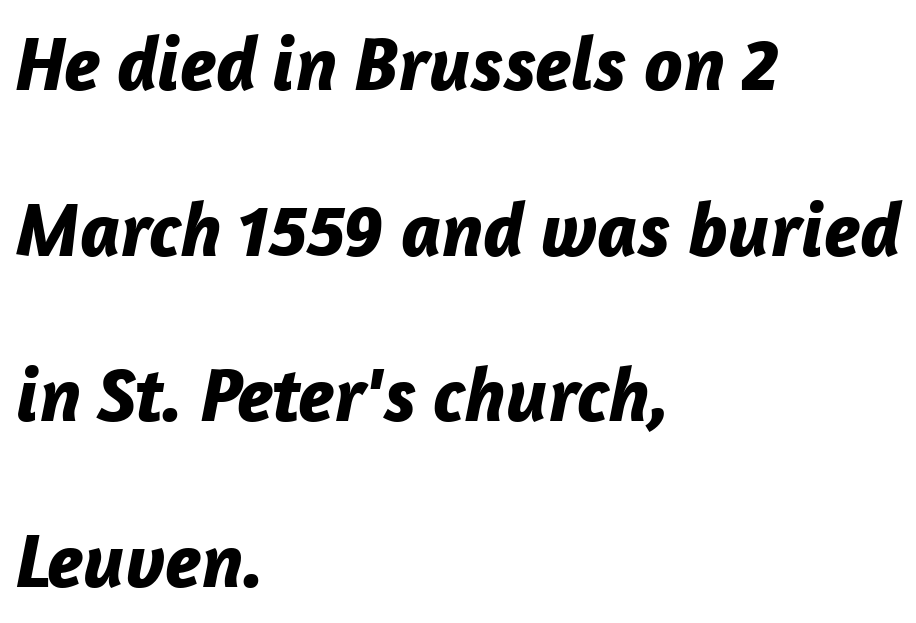
A clean baseline with only descenders dipping below it. The type is set solid horizontally, with unmodified tracking. Notice the wide empty band between every row — that's loose leading. These lines are set flush left with a ragged right edge. Heft: maximum for text — a bold.
